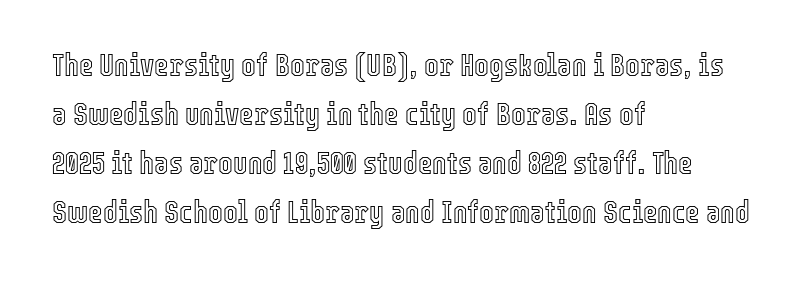
{"italic": "no", "width": "condensed", "x_height": "medium", "monospaced": "no", "underline": "no", "align": "left", "line_spacing": "normal", "line_spacing_ratio": 1.58, "letter_spacing": "normal", "letter_spacing_em": 0.0, "glyph_px": 31}
